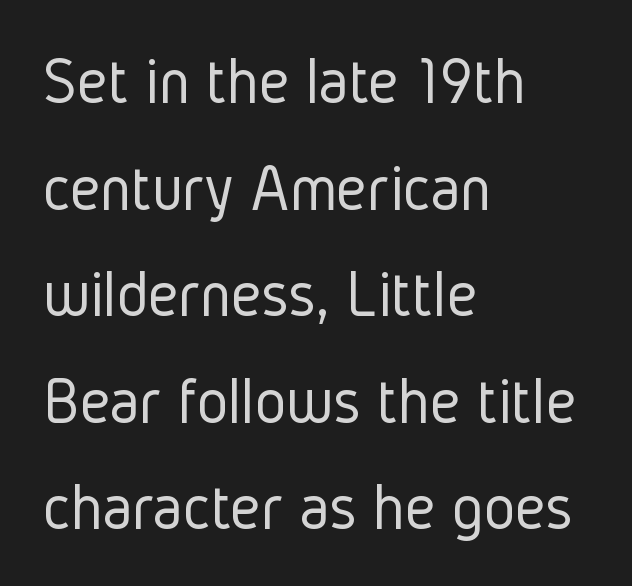
The letterforms sit shoulder to shoulder at normal distance. The specimen omits any rule beneath the text block's lines. Is this a sans? Yes — the strokes have no serifs. The block of text has a typical density, with ordinary space between rows. Stem width sits at or under what a default text font uses. Each letter keeps its own natural width here, so spacing adapts to shape.
